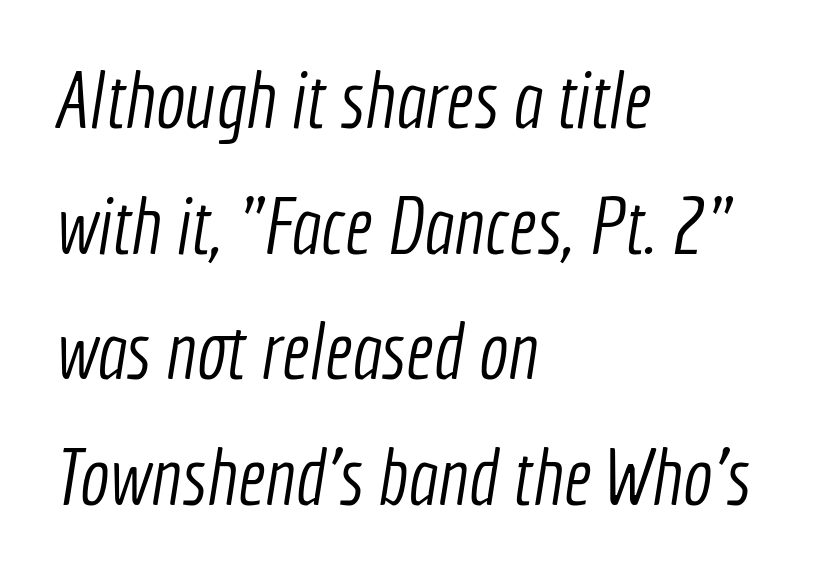
Q: Is the text bold? A: No.
Q: Is the typeface a serif or a sans-serif typeface? A: Sans-serif.
Q: Is the text underlined? A: No.
Q: How is the paragraph aligned? A: Left-aligned.
Q: Is the spacing between letters normal or unusually wide? A: Normal.
Q: Is the spacing between lines tight, normal or loose? A: Normal.
Q: Width (condensed, normal, or wide)? A: Condensed.
Q: x-height? A: Medium.
Q: Monospaced? A: No.
